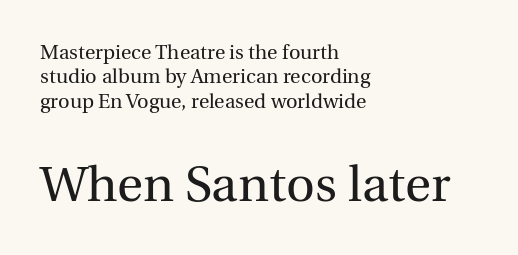
Q: Is the text bold? A: No.
Q: Is the text italic (slanted)? A: No, it is upright.
Q: Is the typeface a serif or a sans-serif typeface? A: Serif.
Q: Is the text underlined? A: No.
Q: How is the paragraph aligned? A: Left-aligned.
Q: Is the spacing between letters normal or unusually wide? A: Normal.
Q: Which block of text is set in a larger size, the first (top) or the second (bottom)? A: The second (bottom) one.
Q: Width (condensed, normal, or wide)? A: Normal.
Q: x-height? A: Medium.
Q: Monospaced? A: No.
